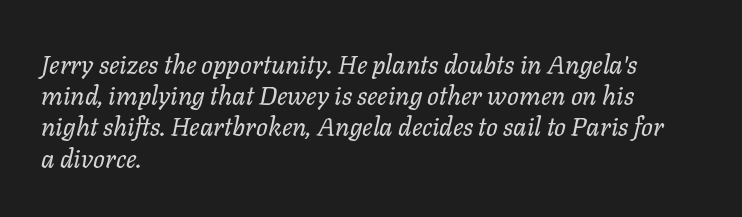
The image shows 26 px text type, italic (leaning right); set left-aligned, line spacing 1.2x, normal letter spacing, not underlined.
